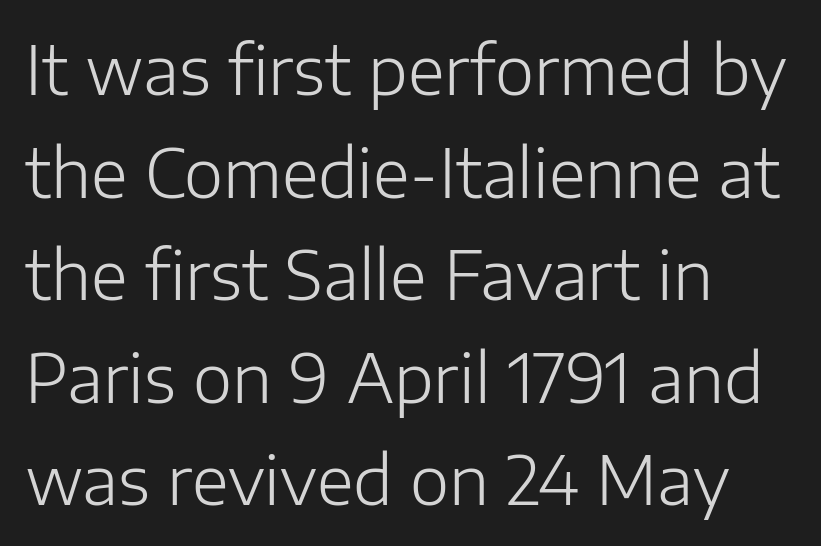
The image shows 67 px light sans-serif type, upright; set left-aligned, normal line spacing (1.53x), normal letter spacing, not underlined; low stroke contrast and a medium x-height.
